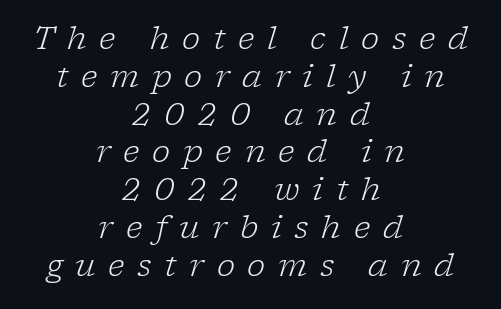
{"serif": "yes", "italic": "yes", "lean": "right", "slant_degrees": 17, "bold": "no", "weight": "light", "width": "normal", "stroke_contrast": "low", "x_height": "medium", "monospaced": "no", "underline": "no", "align": "center", "line_spacing_ratio": 1.22, "letter_spacing": "wide", "letter_spacing_em": 0.41, "glyph_px": 31}
